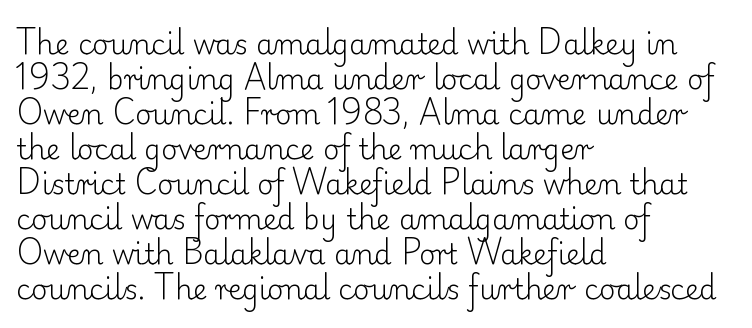
{"italic": "no", "bold": "no", "weight": "light", "width": "normal", "stroke_contrast": "low", "x_height": "small", "monospaced": "no", "underline": "no", "align": "left", "line_spacing": "normal", "line_spacing_ratio": 1.25, "letter_spacing": "normal", "letter_spacing_em": 0.0, "glyph_px": 28}
